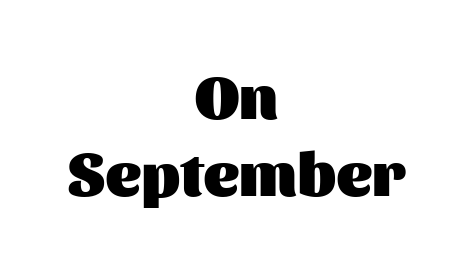
{"serif": "no", "italic": "no", "bold": "yes", "weight": "heavy", "width": "normal", "stroke_contrast": "medium", "x_height": "medium", "monospaced": "no", "underline": "no", "align": "center", "line_spacing": "normal", "line_spacing_ratio": 1.25, "letter_spacing": "normal", "letter_spacing_em": 0.0, "glyph_px": 62}
